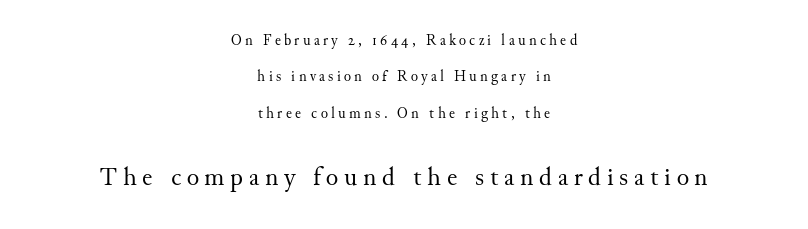
The image shows 26 px text type, upright; set centered, loose line spacing (2.43x), unusually wide letter spacing (+0.22 em), not underlined; the second (bottom) block is 1.73x larger.
